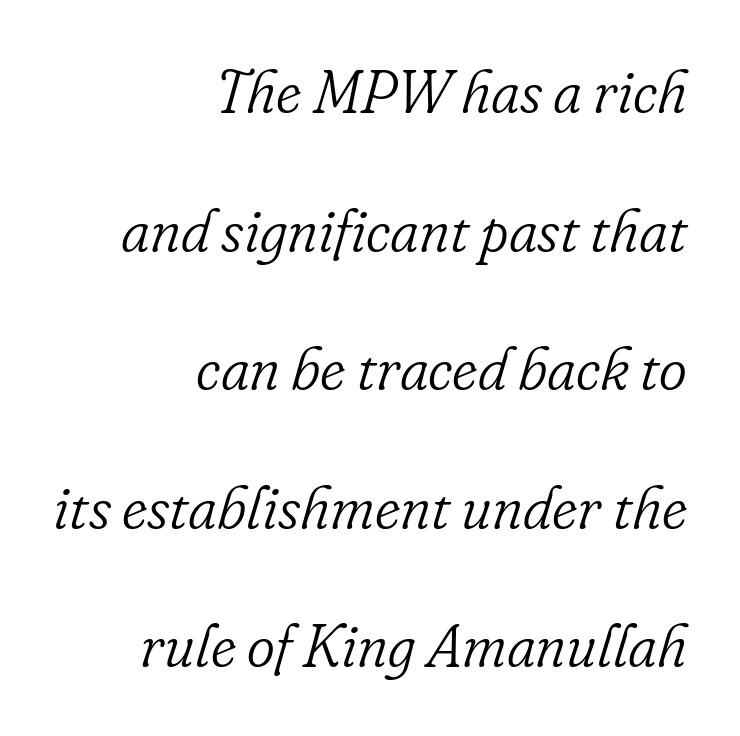
A great deal of white space separates one row of letters from the next. Notice how the passage keeps a crisp vertical edge on the right only. Letters rest on an invisible, unmarked baseline. Counters stay open thanks to moderate or lighter strokes. Check where the strokes stop: tiny serifs finish them off.
